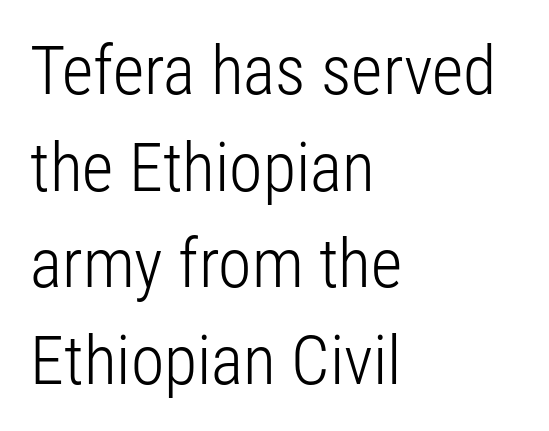
Between one letter and the next there's only the usual sliver of space. Stroke thickness stays within the range of a standard reading face or lighter. Regarding leading, the lines here are spaced in the standard way. The glyphs are unaccompanied by any horizontal stroke below them. This sample uses an upright cut, with every glyph sitting square on the baseline.
